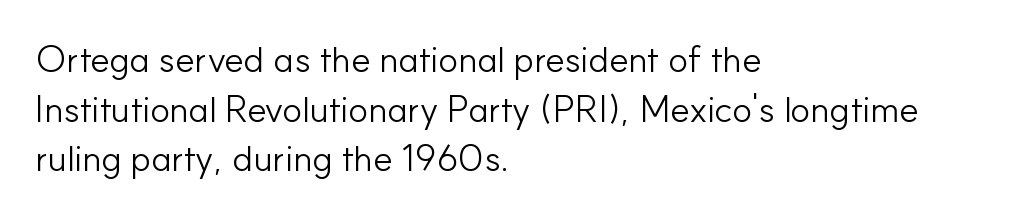
{"serif": "no", "italic": "no", "bold": "no", "weight": "light", "width": "normal", "stroke_contrast": "low", "x_height": "small", "monospaced": "no", "underline": "no", "align": "left", "line_spacing": "normal", "line_spacing_ratio": 1.34, "letter_spacing": "normal", "letter_spacing_em": 0.0, "glyph_px": 37}
